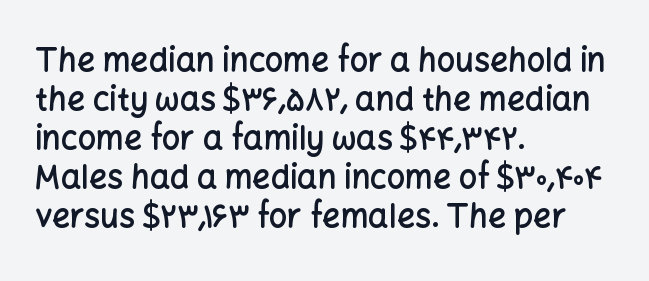
The image shows 32 px semibold sans-serif type, upright; set left-aligned, line spacing 1.22x, normal letter spacing, not underlined; low stroke contrast and a medium x-height.
